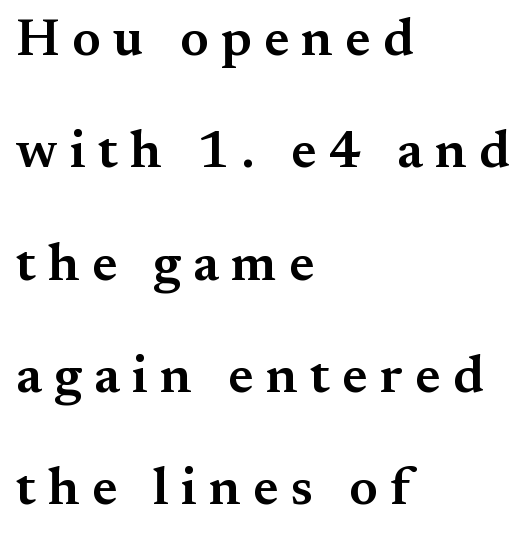
{"serif": "yes", "italic": "no", "bold": "semi", "weight": "semibold", "width": "normal", "stroke_contrast": "medium", "x_height": "small", "monospaced": "no", "underline": "no", "align": "left", "line_spacing": "loose", "line_spacing_ratio": 2.12, "letter_spacing": "wide", "letter_spacing_em": 0.23, "glyph_px": 53}
